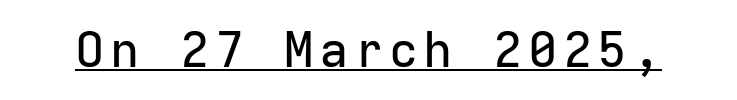
{"serif": "no", "italic": "no", "width": "normal", "stroke_contrast": "low", "x_height": "medium", "monospaced": "yes", "underline": "yes", "glyph_px": 49}
